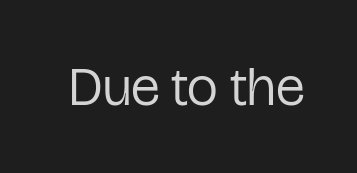
Q: Is the text bold? A: No.
Q: Is the text italic (slanted)? A: No, it is upright.
Q: Is the typeface a serif or a sans-serif typeface? A: Sans-serif.
Q: Is the text underlined? A: No.
Q: Is the spacing between letters normal or unusually wide? A: Normal.
Q: Width (condensed, normal, or wide)? A: Condensed.
Q: Stroke contrast? A: Low.
Q: x-height? A: Medium.
Q: Monospaced? A: No.
